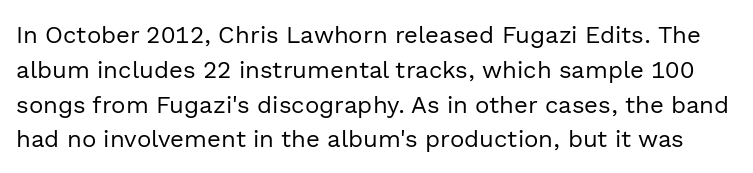
{"italic": "no", "bold": "no", "underline": "no", "line_spacing": "normal", "line_spacing_ratio": 1.45, "letter_spacing": "normal", "letter_spacing_em": 0.0, "glyph_px": 24}
